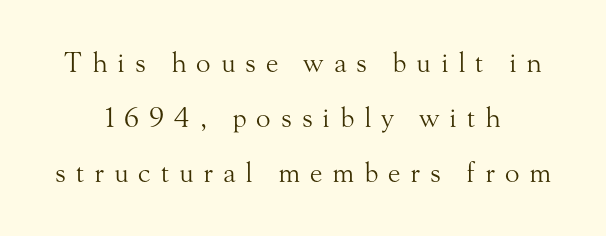
{"italic": "no", "bold": "no", "underline": "no", "align": "center", "line_spacing": "loose", "line_spacing_ratio": 2.04, "letter_spacing": "wide", "letter_spacing_em": 0.36, "glyph_px": 27}
